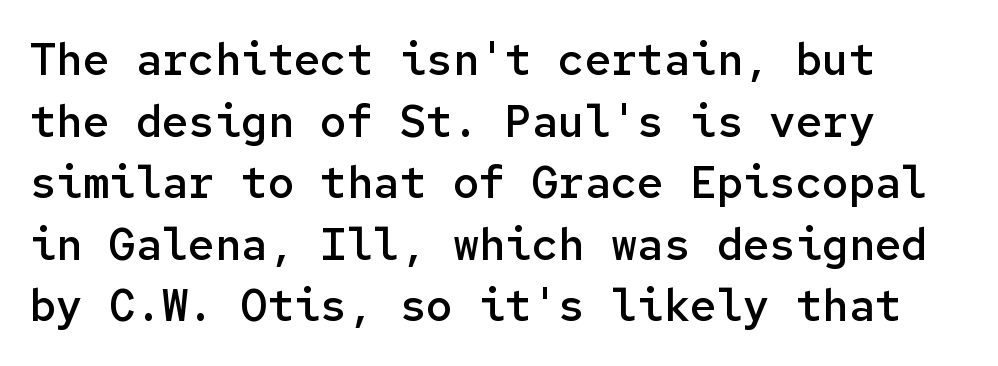
The image shows 44 px semibold sans-serif type, upright, monospaced; set normal line spacing (1.4x), normal letter spacing, not underlined; low stroke contrast and a medium x-height.
